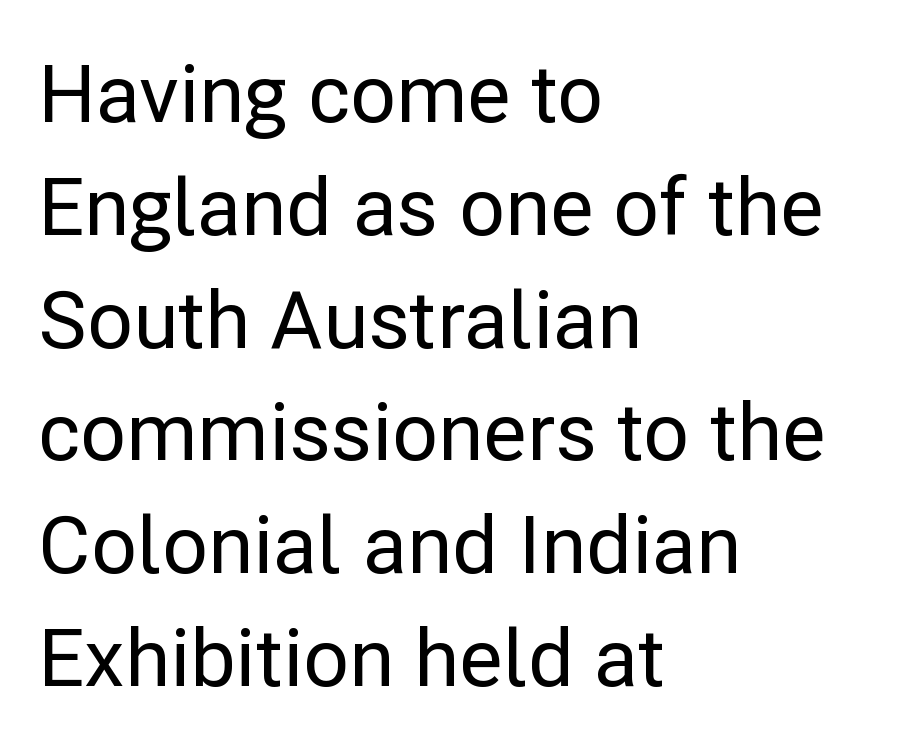
Q: Is the text italic (slanted)? A: No, it is upright.
Q: Is the typeface a serif or a sans-serif typeface? A: Sans-serif.
Q: Is the text underlined? A: No.
Q: How is the paragraph aligned? A: Left-aligned.
Q: Is the spacing between letters normal or unusually wide? A: Normal.
Q: Is the spacing between lines tight, normal or loose? A: Normal.
Q: Width (condensed, normal, or wide)? A: Normal.
Q: Stroke contrast? A: Low.
Q: x-height? A: Medium.
Q: Monospaced? A: No.
